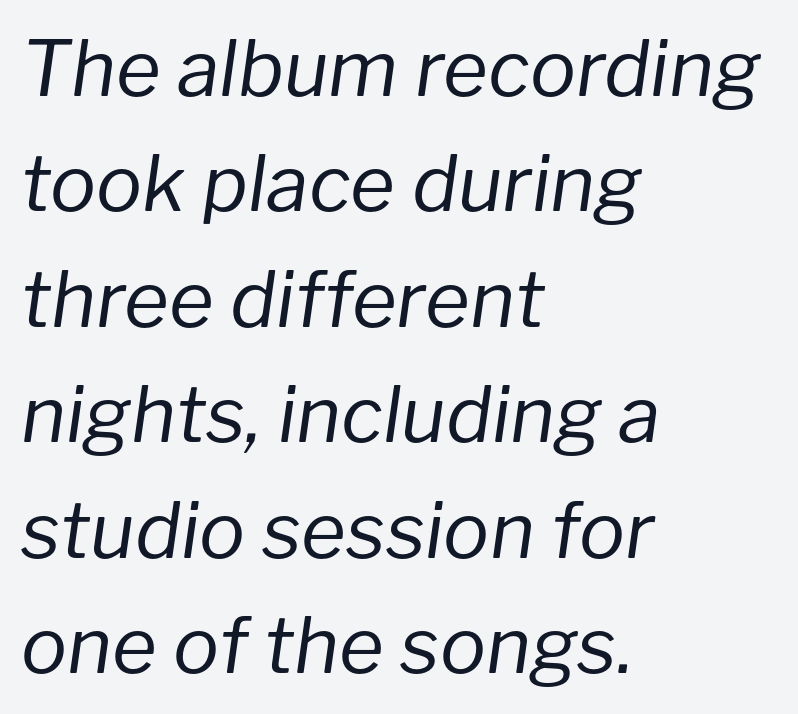
Notice how descenders clear the ascenders below comfortably — that's standard leading. Inter-character spacing is left at the font's built-in metrics. Every row of glyphs begins at an identical x-position on the left. Notice how the stems are inclined rather than vertical — that's the hallmark of italics.
